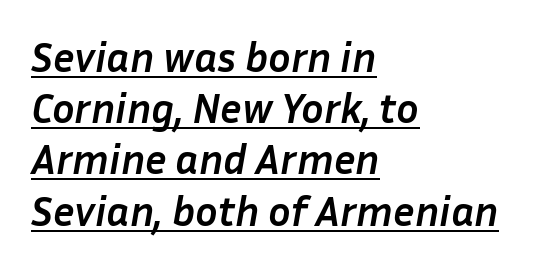
{"italic": "yes", "lean": "right", "slant_degrees": 10, "bold": "yes", "weight": "semibold", "width": "normal", "stroke_contrast": "low", "x_height": "medium", "monospaced": "no", "underline": "yes", "align": "left", "line_spacing_ratio": 1.22, "letter_spacing": "normal", "letter_spacing_em": 0.0, "glyph_px": 42}
